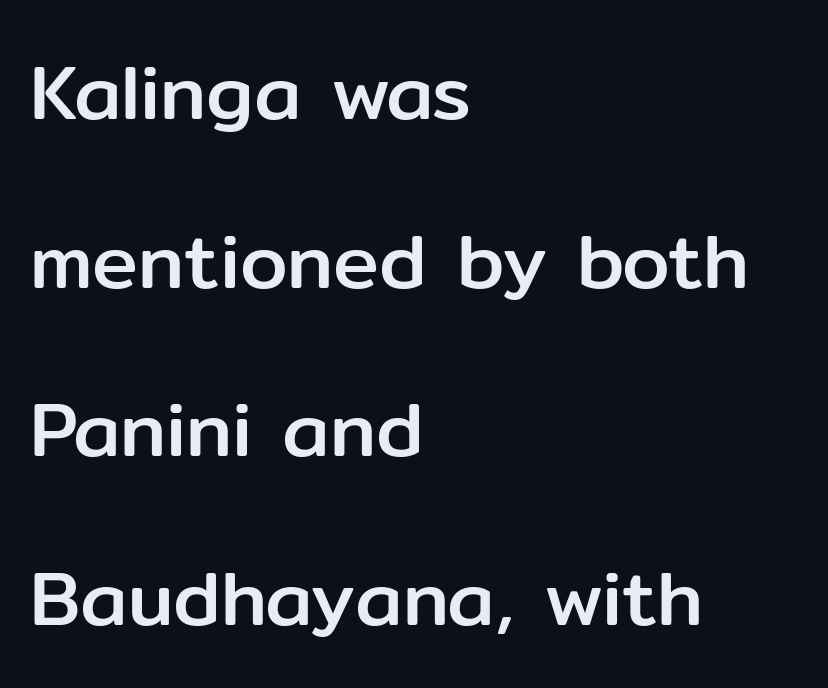
Q: Is the text italic (slanted)? A: No, it is upright.
Q: Is the typeface a serif or a sans-serif typeface? A: Sans-serif.
Q: Is the text underlined? A: No.
Q: How is the paragraph aligned? A: Left-aligned.
Q: Is the spacing between letters normal or unusually wide? A: Normal.
Q: Is the spacing between lines tight, normal or loose? A: Loose.
Q: Width (condensed, normal, or wide)? A: Normal.
Q: Stroke contrast? A: Low.
Q: x-height? A: Medium.
Q: Monospaced? A: No.
